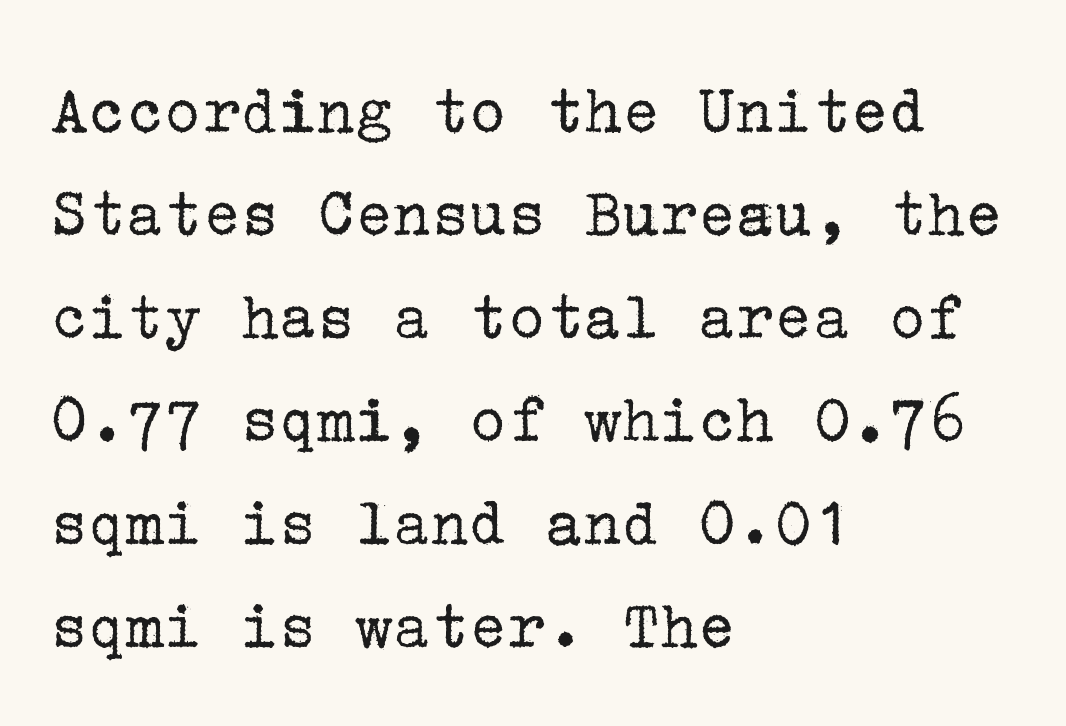
The image shows 71 px regular-weight serif type, upright; set left-aligned, normal line spacing (1.45x), normal letter spacing, not underlined; low stroke contrast and a medium x-height.
